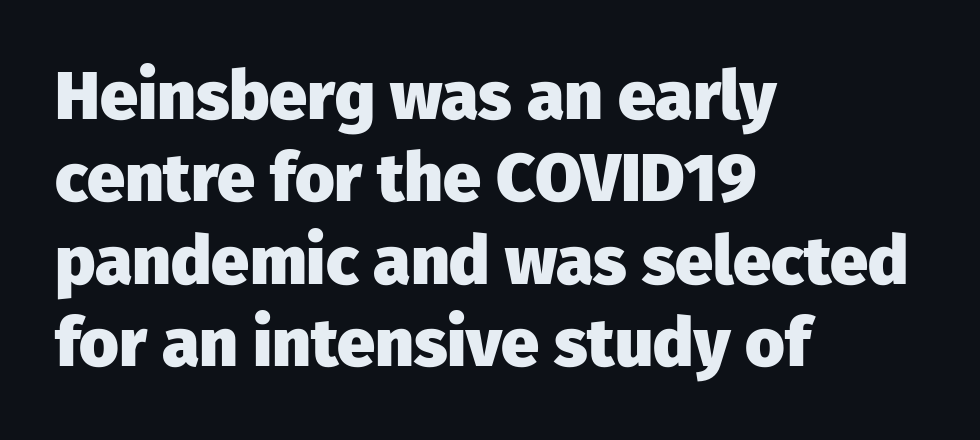
The image shows 68 px heavy sans-serif type, upright; set left-aligned, line spacing 1.21x, normal letter spacing, not underlined; low stroke contrast and a medium x-height.
